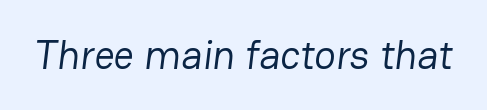
Q: Is the text bold? A: No.
Q: Is the typeface a serif or a sans-serif typeface? A: Sans-serif.
Q: Is the text underlined? A: No.
Q: Is the spacing between letters normal or unusually wide? A: Normal.
Q: Width (condensed, normal, or wide)? A: Normal.
Q: Stroke contrast? A: Low.
Q: x-height? A: Medium.
Q: Monospaced? A: No.
